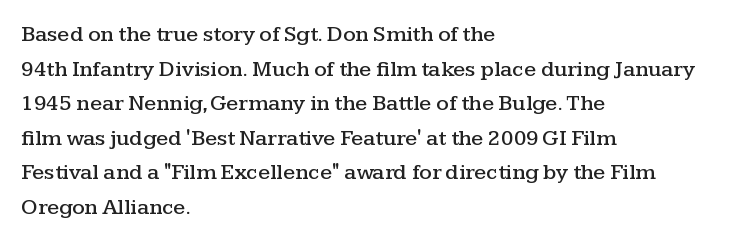
The image shows 22 px text type, upright; set left-aligned, normal line spacing (1.57x), normal letter spacing, not underlined.
